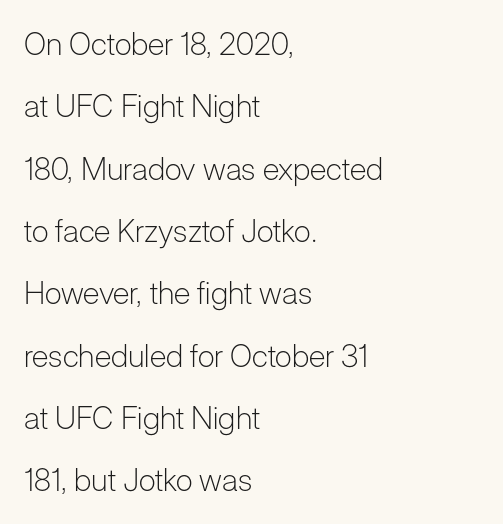
The image shows 31 px light sans-serif type, upright; set left-aligned, loose line spacing (2.01x), normal letter spacing, not underlined; low stroke contrast and a medium x-height.
